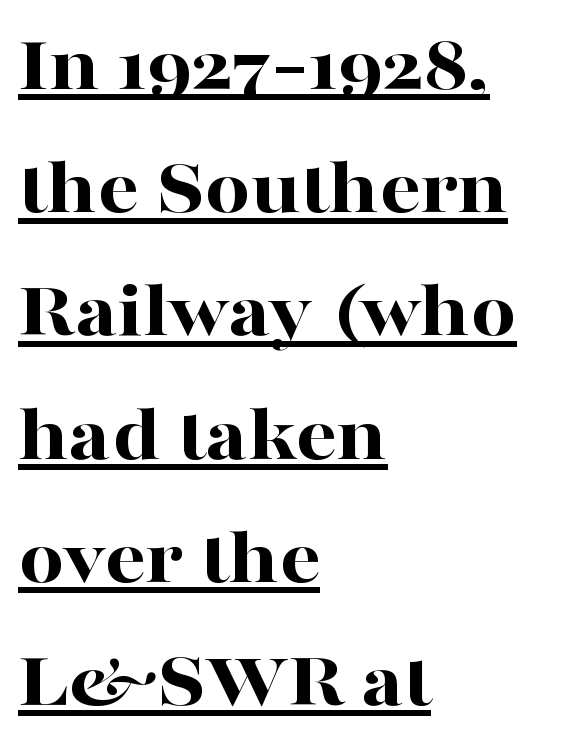
The designer left line spacing at the default. Line beginnings align vertically; line endings do not. Underlined type. Each letter keeps its own natural width here, so spacing adapts to shape. Italic: no, the glyphs are upright roman. Typographic density is high because the face is bold.
